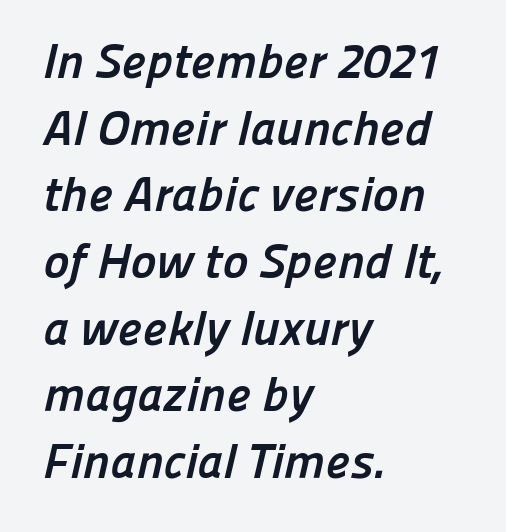
The image shows 49 px semibold sans-serif type; set left-aligned, normal line spacing (1.36x), normal letter spacing, not underlined; low stroke contrast and a medium x-height.
